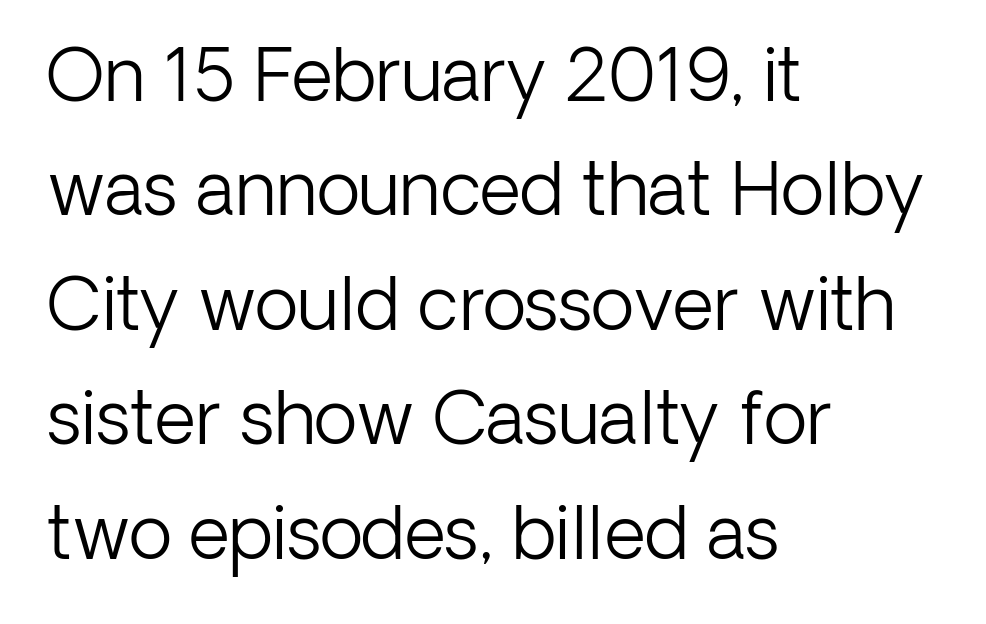
{"serif": "no", "italic": "no", "bold": "no", "weight": "light", "width": "normal", "stroke_contrast": "low", "x_height": "medium", "monospaced": "no", "underline": "no", "align": "left", "line_spacing": "normal", "line_spacing_ratio": 1.59, "letter_spacing": "normal", "letter_spacing_em": 0.0, "glyph_px": 72}
